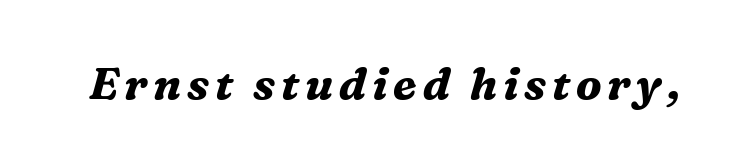
{"serif": "yes", "italic": "yes", "lean": "right", "slant_degrees": 16, "bold": "yes", "weight": "bold", "width": "normal", "stroke_contrast": "medium", "x_height": "medium", "monospaced": "no", "underline": "no", "glyph_px": 44}
